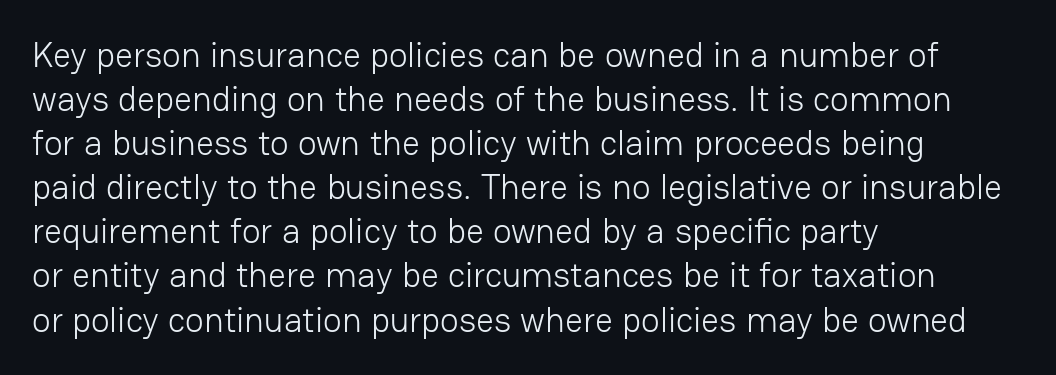
The image shows 35 px light sans-serif type, upright; set left-aligned, normal line spacing (1.26x), normal letter spacing, not underlined; low stroke contrast and a medium x-height.
